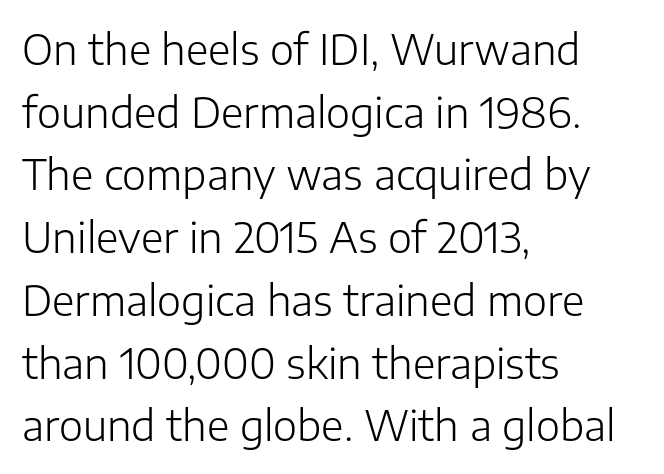
The image shows 41 px light sans-serif type, upright; set left-aligned, normal line spacing (1.53x), normal letter spacing, not underlined; low stroke contrast and a medium x-height.
